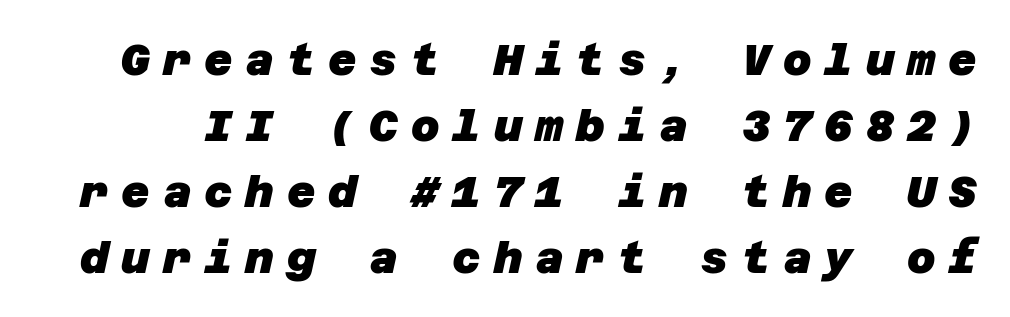
{"serif": "no", "bold": "yes", "weight": "heavy", "width": "normal", "stroke_contrast": "low", "x_height": "large", "underline": "no", "line_spacing": "normal", "line_spacing_ratio": 1.5, "letter_spacing": "wide", "letter_spacing_em": 0.29, "glyph_px": 44}
